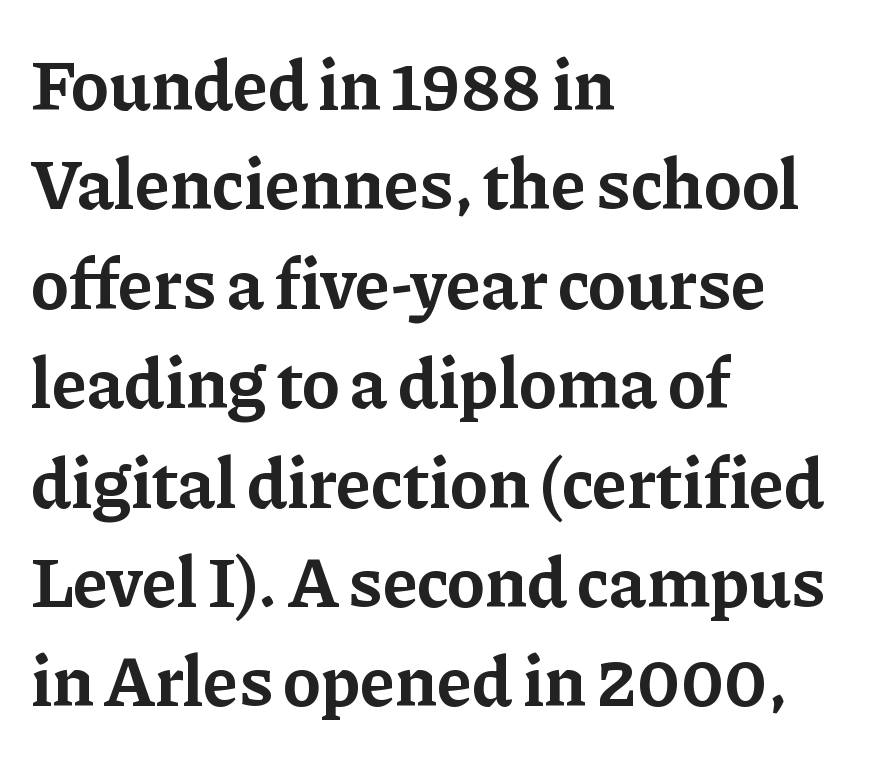
Q: Is the text bold? A: Yes.
Q: Is the text italic (slanted)? A: No, it is upright.
Q: Is the typeface a serif or a sans-serif typeface? A: Serif.
Q: Is the text underlined? A: No.
Q: How is the paragraph aligned? A: Left-aligned.
Q: Is the spacing between letters normal or unusually wide? A: Normal.
Q: Is the spacing between lines tight, normal or loose? A: Normal.
Q: Width (condensed, normal, or wide)? A: Normal.
Q: Stroke contrast? A: Low.
Q: x-height? A: Medium.
Q: Monospaced? A: No.
